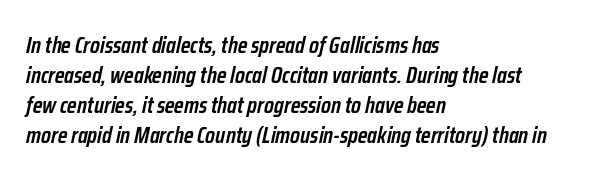
The image shows 23 px text type, italic (leaning right); set left-aligned, normal line spacing (1.3x), normal letter spacing, not underlined.
